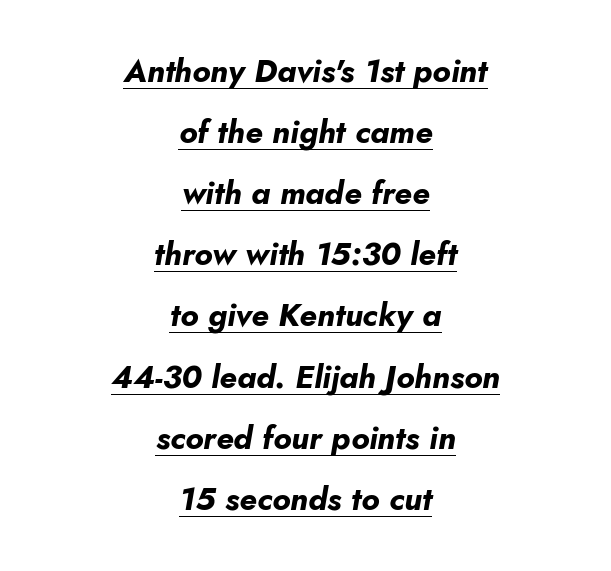
Layout note: lines centered. Yep, that's italic — everything's leaning. Strokes here are thick enough to call this a true bold. Spacing verdict: proportional, widths tailored to each character. A typesetter would call this leading open, well beyond the default.
